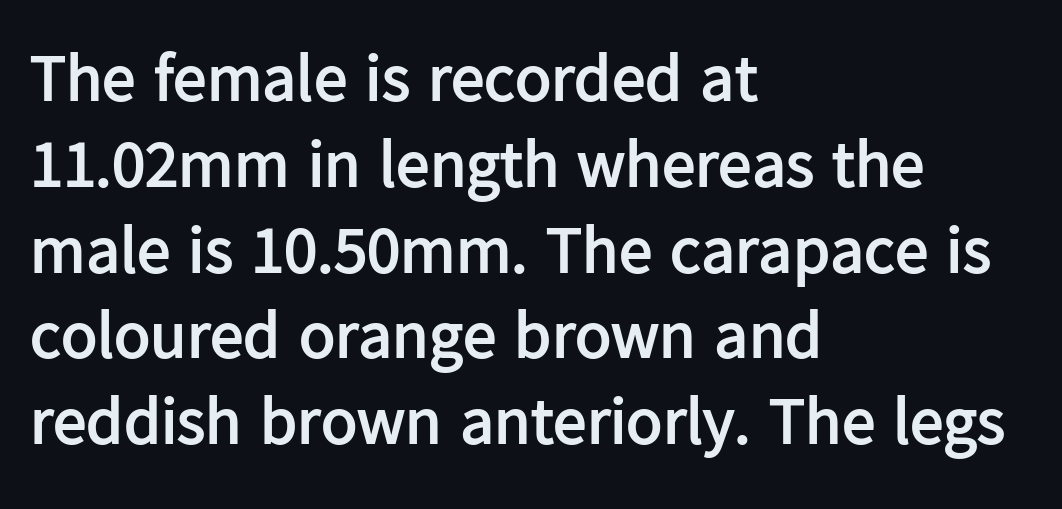
{"serif": "no", "italic": "no", "bold": "yes", "weight": "semibold", "width": "normal", "stroke_contrast": "low", "x_height": "medium", "monospaced": "no", "underline": "no", "align": "left", "line_spacing": "normal", "line_spacing_ratio": 1.28, "letter_spacing": "normal", "letter_spacing_em": 0.0, "glyph_px": 67}
